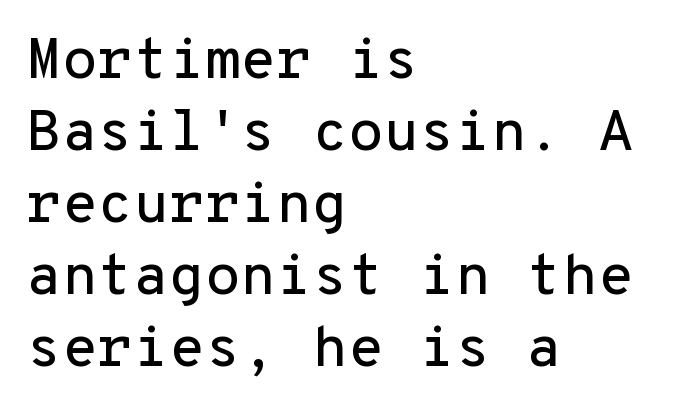
Q: Is the text italic (slanted)? A: No, it is upright.
Q: Is the typeface a serif or a sans-serif typeface? A: Sans-serif.
Q: Is the text underlined? A: No.
Q: How is the paragraph aligned? A: Left-aligned.
Q: Is the spacing between letters normal or unusually wide? A: Normal.
Q: Width (condensed, normal, or wide)? A: Normal.
Q: Stroke contrast? A: Low.
Q: x-height? A: Medium.
Q: Monospaced? A: Yes.
